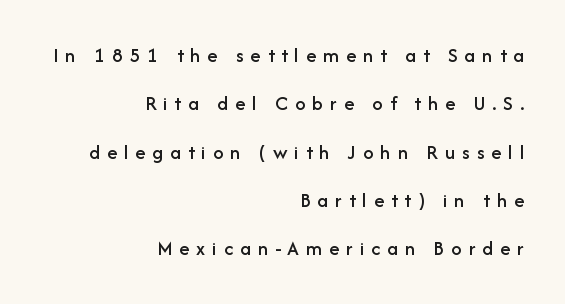
The paragraph has a hard right edge and a soft left edge. Quick note: interline space is abundant. Notice how the stems are strictly vertical — no italics here. In terms of letterspacing, this is a distinctly airy, spread setting. No word sits above an underline.
